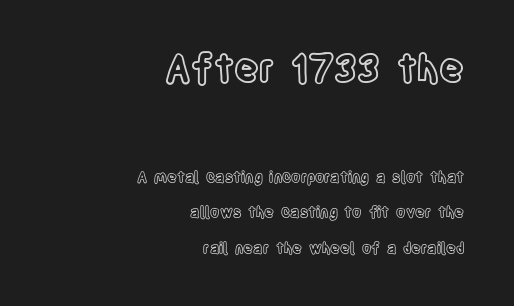
The image shows 38 px condensed type, upright; set right-aligned, loose line spacing (2.36x), normal letter spacing, not underlined; the first (top) block is 2.53x larger; a large x-height.
